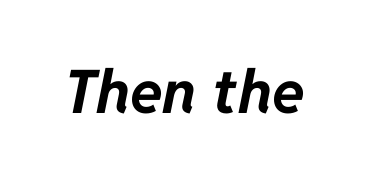
The image shows 60 px bold type, italic (leaning right); set normal letter spacing, not underlined; low stroke contrast and a medium x-height.
